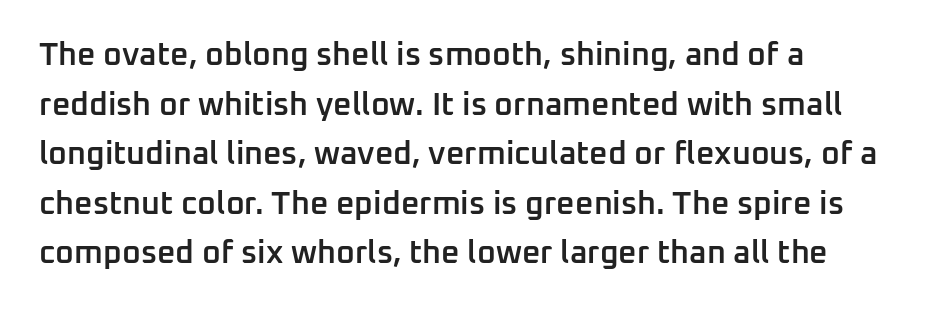
The image shows 32 px semibold sans-serif type, upright; set left-aligned, normal line spacing (1.55x), normal letter spacing, not underlined; low stroke contrast and a medium x-height.
